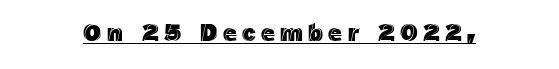
The type sits square on the baseline with zero lean. There is plenty of visible air inserted between adjacent glyphs. Compared with undecorated copy, this sample adds a rule below the words.
